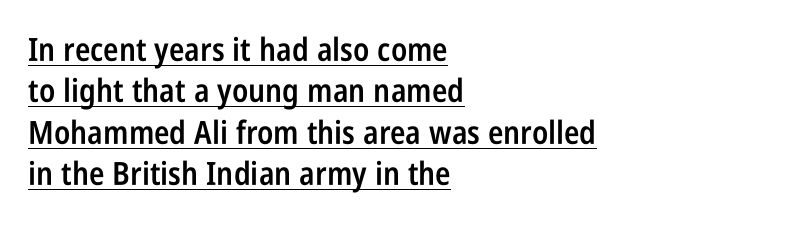
Q: Is the text bold? A: Semi-bold.
Q: Is the text italic (slanted)? A: No, it is upright.
Q: Is the typeface a serif or a sans-serif typeface? A: Sans-serif.
Q: Is the text underlined? A: Yes.
Q: How is the paragraph aligned? A: Left-aligned.
Q: Is the spacing between letters normal or unusually wide? A: Normal.
Q: Is the spacing between lines tight, normal or loose? A: Normal.
Q: Width (condensed, normal, or wide)? A: Condensed.
Q: Stroke contrast? A: Low.
Q: x-height? A: Large.
Q: Monospaced? A: No.
